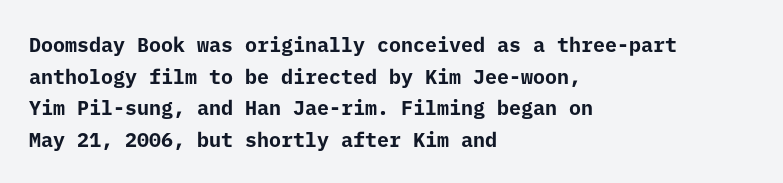
If you drew a line through each stem, it would be perfectly vertical. Nobody drew a line under any word here. A full-strength bold gives these letters their thick strokes. Honestly, the letter spacing is just normal — you wouldn't notice it. Left-aligned paragraph, ragged on the right.
